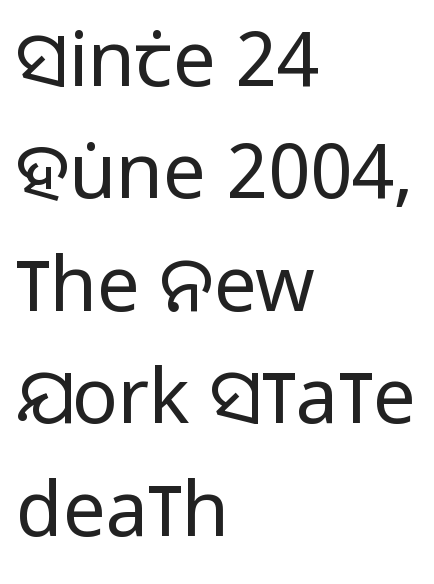
{"serif": "no", "italic": "no", "bold": "no", "weight": "regular", "width": "condensed", "stroke_contrast": "low", "x_height": "large", "monospaced": "no", "underline": "no", "align": "left", "line_spacing": "normal", "line_spacing_ratio": 1.48, "letter_spacing": "normal", "letter_spacing_em": 0.0, "glyph_px": 76}
